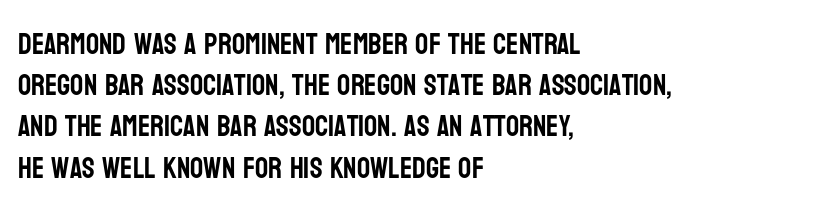
{"serif": "no", "italic": "no", "width": "condensed", "stroke_contrast": "low", "x_height": "large", "monospaced": "no", "underline": "no", "align": "left", "line_spacing": "normal", "line_spacing_ratio": 1.42, "letter_spacing": "normal", "letter_spacing_em": 0.0, "glyph_px": 29}
